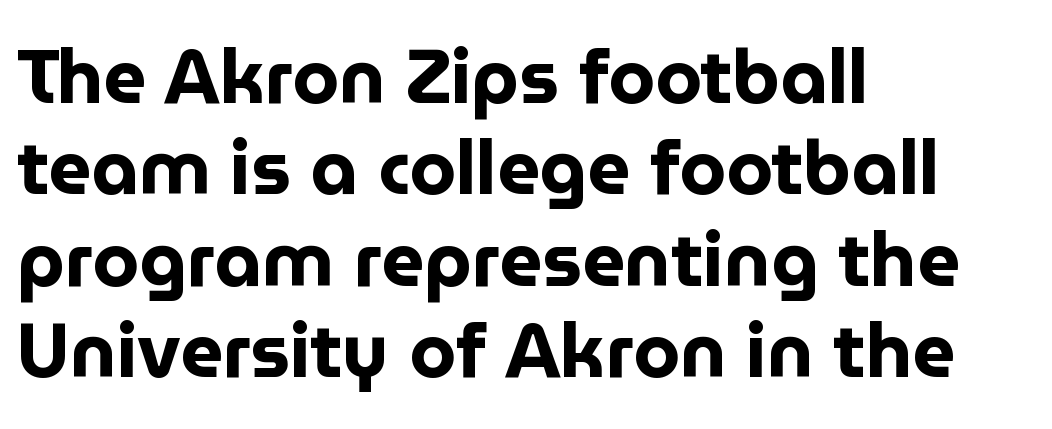
The image shows 75 px bold sans-serif type, upright; set left-aligned, line spacing 1.22x, normal letter spacing, not underlined; low stroke contrast and a medium x-height.
